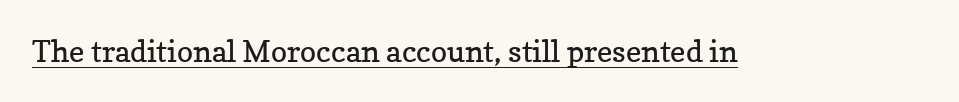
Q: Is the text bold? A: No.
Q: Is the text italic (slanted)? A: No, it is upright.
Q: Is the typeface a serif or a sans-serif typeface? A: Serif.
Q: Is the text underlined? A: Yes.
Q: Is the spacing between letters normal or unusually wide? A: Normal.
Q: Width (condensed, normal, or wide)? A: Normal.
Q: Stroke contrast? A: Low.
Q: x-height? A: Medium.
Q: Monospaced? A: No.
